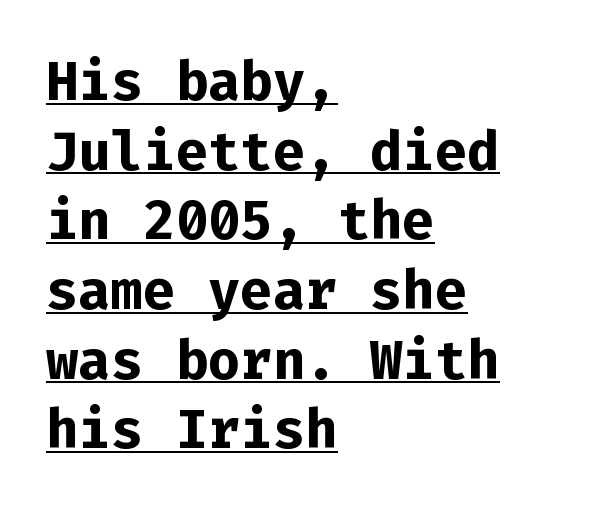
{"serif": "no", "italic": "no", "bold": "yes", "weight": "bold", "width": "normal", "stroke_contrast": "low", "x_height": "medium", "monospaced": "yes", "underline": "yes", "align": "left", "line_spacing": "normal", "line_spacing_ratio": 1.29, "letter_spacing": "normal", "letter_spacing_em": 0.0, "glyph_px": 54}
